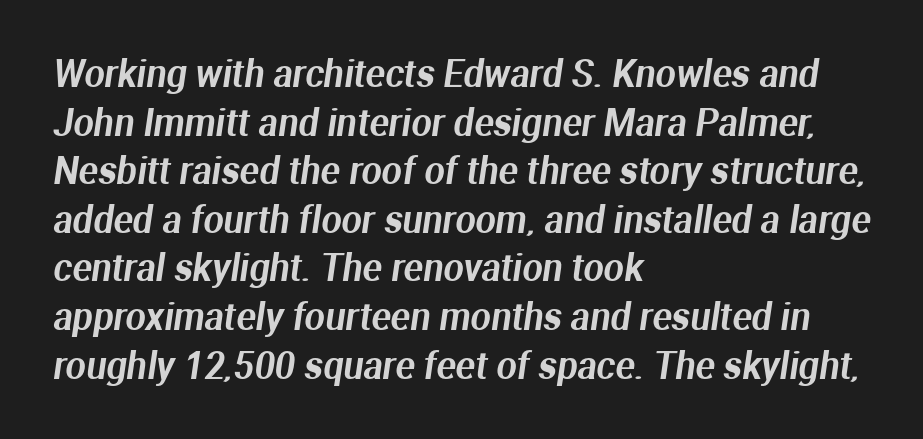
Q: Is the typeface a serif or a sans-serif typeface? A: Sans-serif.
Q: Is the text underlined? A: No.
Q: How is the paragraph aligned? A: Left-aligned.
Q: Is the spacing between letters normal or unusually wide? A: Normal.
Q: Is the spacing between lines tight, normal or loose? A: Normal.
Q: Width (condensed, normal, or wide)? A: Normal.
Q: Stroke contrast? A: Medium.
Q: x-height? A: Medium.
Q: Monospaced? A: No.
